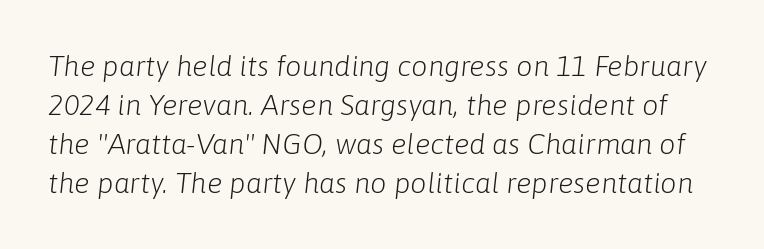
{"italic": "yes", "lean": "right", "slant_degrees": 6, "bold": "no", "weight": "light", "width": "normal", "stroke_contrast": "low", "x_height": "medium", "monospaced": "no", "underline": "no", "line_spacing": "normal", "line_spacing_ratio": 1.35, "letter_spacing": "normal", "letter_spacing_em": 0.0, "glyph_px": 29}
